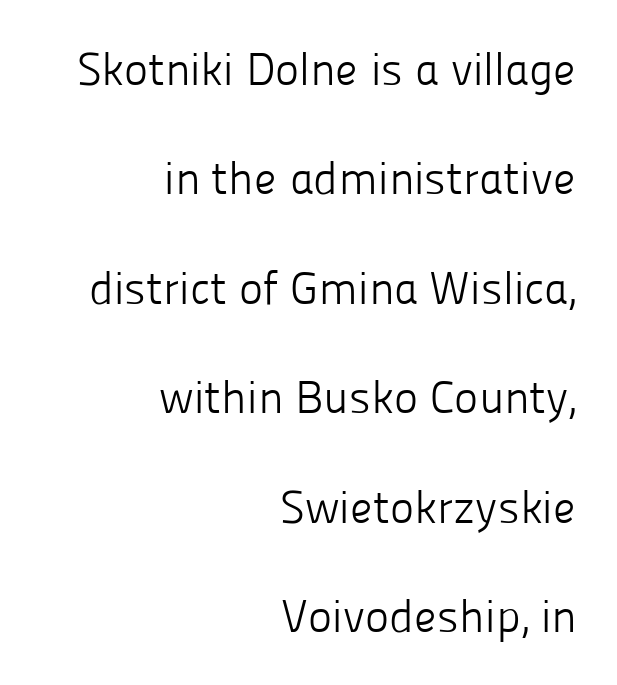
Notice the wide empty band between every row — that's loose leading. Horizontally, the lines are justified to the trailing edge only. These lines are rendered in a variable-pitch font. The axis of the letterforms is exactly vertical. Tracking here is standard; glyphs follow each other at the usual distance. No heavy texture on the line: the type isn't bold.
